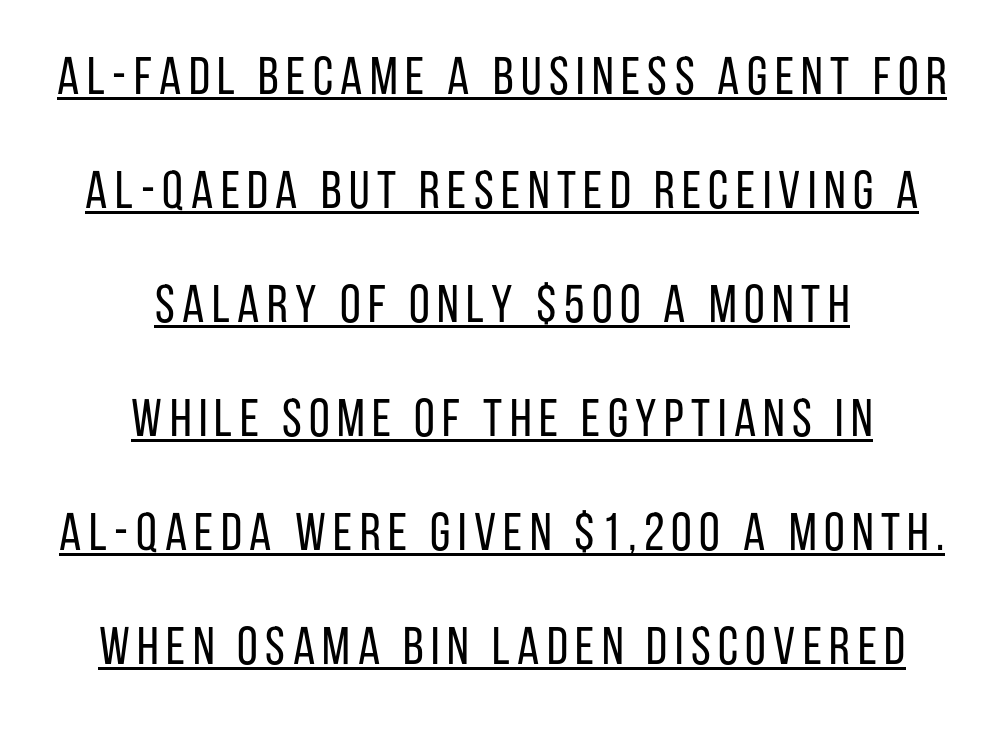
Teacher's note: observe the equal gaps on both sides — that is centered alignment. The letterforms sit at book weight or below. Honestly, the rows look like they've been pulled way apart. The face used here is proportionally spaced, like ordinary book or web type. Unlike italic type, these characters show no tilt at all. A rule runs beneath these lines of type.
